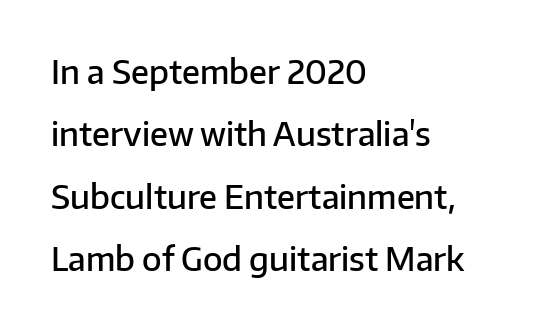
Q: Is the text bold? A: Semi-bold.
Q: Is the text italic (slanted)? A: No, it is upright.
Q: Is the typeface a serif or a sans-serif typeface? A: Sans-serif.
Q: Is the text underlined? A: No.
Q: How is the paragraph aligned? A: Left-aligned.
Q: Is the spacing between letters normal or unusually wide? A: Normal.
Q: Is the spacing between lines tight, normal or loose? A: Loose.
Q: Width (condensed, normal, or wide)? A: Normal.
Q: Stroke contrast? A: Low.
Q: x-height? A: Medium.
Q: Monospaced? A: No.
